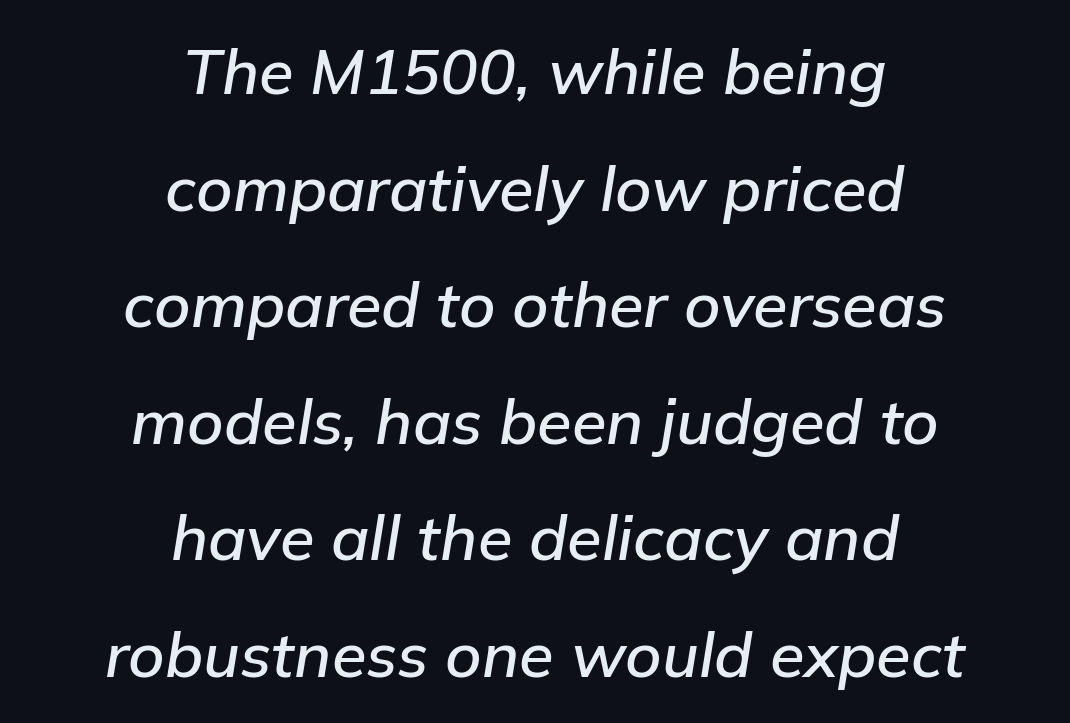
{"italic": "yes", "lean": "right", "slant_degrees": 9, "width": "normal", "stroke_contrast": "low", "x_height": "medium", "monospaced": "no", "underline": "no", "align": "center", "line_spacing_ratio": 1.85, "letter_spacing": "normal", "letter_spacing_em": 0.0, "glyph_px": 63}
